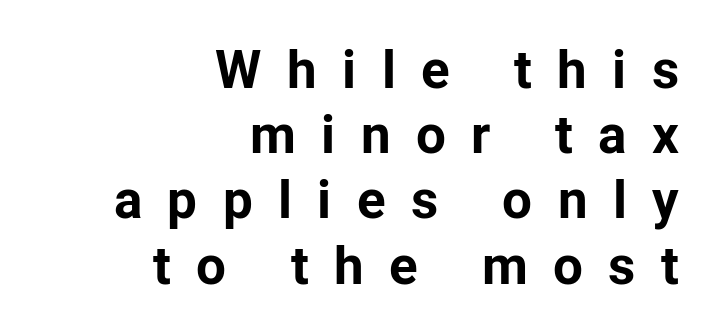
Q: Is the text bold? A: Yes.
Q: Is the text italic (slanted)? A: No, it is upright.
Q: Is the typeface a serif or a sans-serif typeface? A: Sans-serif.
Q: Is the text underlined? A: No.
Q: How is the paragraph aligned? A: Right-aligned.
Q: Is the spacing between letters normal or unusually wide? A: Unusually wide.
Q: Width (condensed, normal, or wide)? A: Normal.
Q: Stroke contrast? A: Low.
Q: x-height? A: Medium.
Q: Monospaced? A: No.
